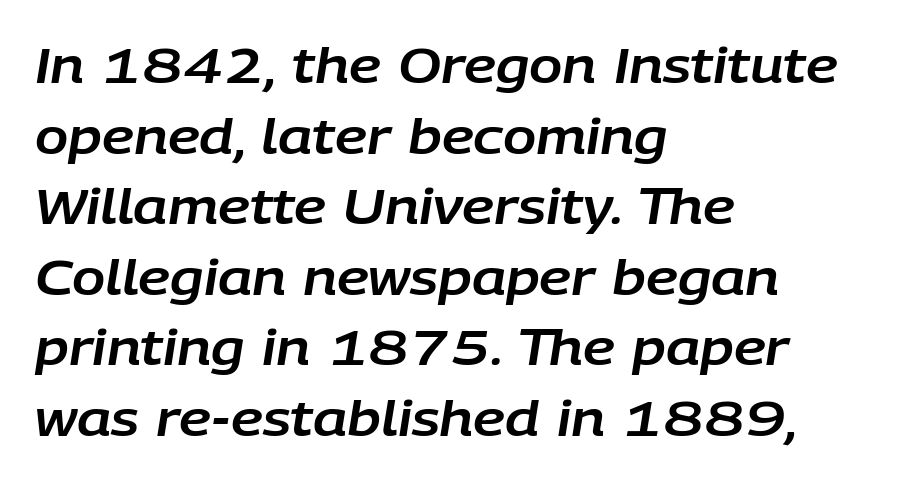
Q: Is the text italic (slanted)? A: Yes, it leans right by about 9 degrees.
Q: Is the text underlined? A: No.
Q: How is the paragraph aligned? A: Left-aligned.
Q: Is the spacing between letters normal or unusually wide? A: Normal.
Q: Is the spacing between lines tight, normal or loose? A: Normal.
Q: Width (condensed, normal, or wide)? A: Normal.
Q: Stroke contrast? A: Low.
Q: x-height? A: Large.
Q: Monospaced? A: No.
